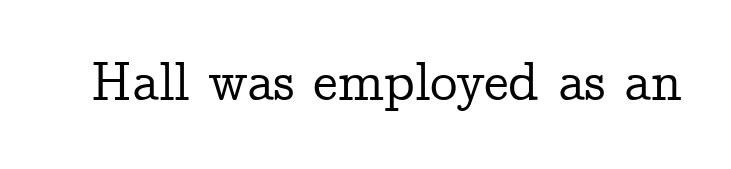
Q: Is the text italic (slanted)? A: No, it is upright.
Q: Is the typeface a serif or a sans-serif typeface? A: Serif.
Q: Is the text underlined? A: No.
Q: Is the spacing between letters normal or unusually wide? A: Normal.
Q: Width (condensed, normal, or wide)? A: Normal.
Q: Stroke contrast? A: Low.
Q: x-height? A: Medium.
Q: Monospaced? A: No.
